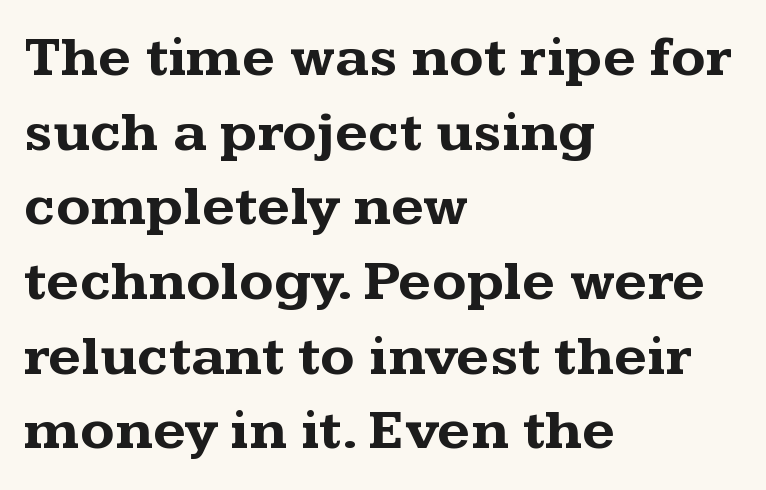
Q: Is the text bold? A: Yes.
Q: Is the text italic (slanted)? A: No, it is upright.
Q: Is the typeface a serif or a sans-serif typeface? A: Serif.
Q: Is the text underlined? A: No.
Q: How is the paragraph aligned? A: Left-aligned.
Q: Is the spacing between letters normal or unusually wide? A: Normal.
Q: Is the spacing between lines tight, normal or loose? A: Normal.
Q: Width (condensed, normal, or wide)? A: Wide.
Q: Stroke contrast? A: Medium.
Q: x-height? A: Medium.
Q: Monospaced? A: No.
